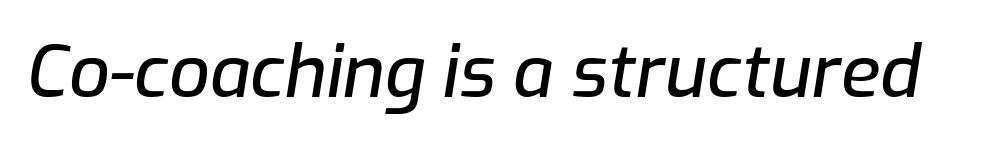
Q: Is the text italic (slanted)? A: Yes, it leans right by about 9 degrees.
Q: Is the text underlined? A: No.
Q: Is the spacing between letters normal or unusually wide? A: Normal.
Q: Width (condensed, normal, or wide)? A: Normal.
Q: Stroke contrast? A: Low.
Q: x-height? A: Medium.
Q: Monospaced? A: No.
